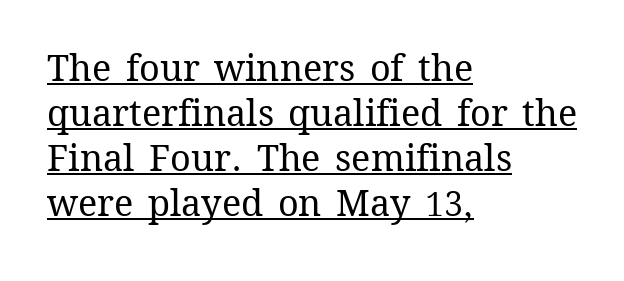
This reads as an unemphasized weight, regular at the heaviest. The typography opts for an upright posture over an oblique one. Look at the tracking — it's just the regular setting, nothing added. This block has exactly the height ordinary leading produces. Compared with a centered layout, this one pins lines to the left instead.
